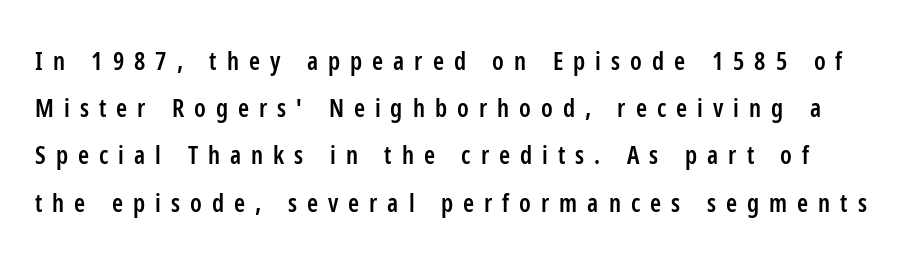
Q: Is the text bold? A: Semi-bold.
Q: Is the text italic (slanted)? A: No, it is upright.
Q: Is the text underlined? A: No.
Q: Is the spacing between letters normal or unusually wide? A: Unusually wide.
